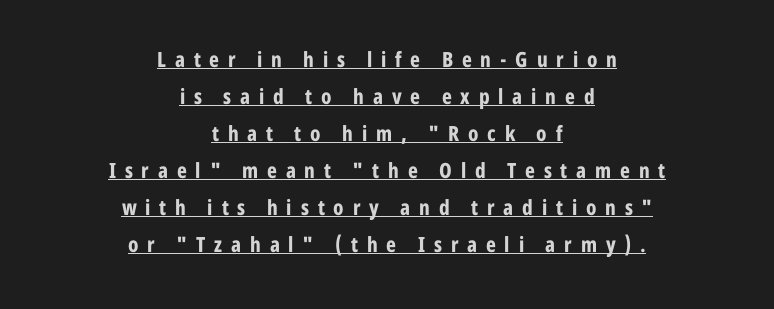
{"italic": "no", "bold": "yes", "underline": "yes", "align": "center", "line_spacing_ratio": 1.76, "letter_spacing": "wide", "letter_spacing_em": 0.42, "glyph_px": 21}
